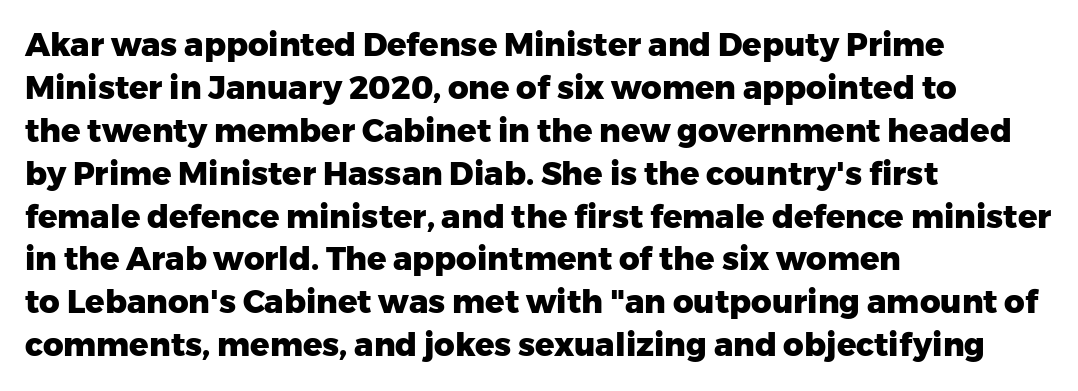
Q: Is the text bold? A: Yes.
Q: Is the text italic (slanted)? A: No, it is upright.
Q: Is the typeface a serif or a sans-serif typeface? A: Sans-serif.
Q: Is the text underlined? A: No.
Q: How is the paragraph aligned? A: Left-aligned.
Q: Is the spacing between letters normal or unusually wide? A: Normal.
Q: Is the spacing between lines tight, normal or loose? A: Normal.
Q: Width (condensed, normal, or wide)? A: Normal.
Q: Stroke contrast? A: Low.
Q: x-height? A: Medium.
Q: Monospaced? A: No.
